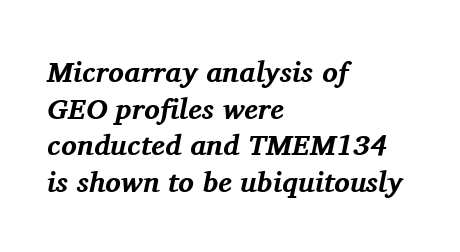
Q: Is the text bold? A: Yes.
Q: Is the text italic (slanted)? A: Yes, it leans right by about 11 degrees.
Q: Is the typeface a serif or a sans-serif typeface? A: Serif.
Q: Is the text underlined? A: No.
Q: How is the paragraph aligned? A: Left-aligned.
Q: Is the spacing between letters normal or unusually wide? A: Normal.
Q: Is the spacing between lines tight, normal or loose? A: Normal.
Q: Width (condensed, normal, or wide)? A: Normal.
Q: Stroke contrast? A: Medium.
Q: x-height? A: Medium.
Q: Monospaced? A: No.
